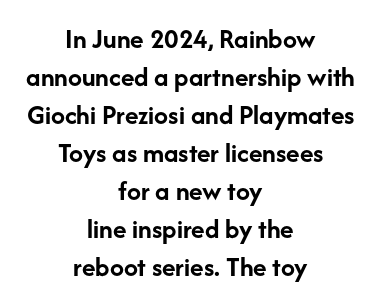
Q: Is the text bold? A: Yes.
Q: Is the text italic (slanted)? A: No, it is upright.
Q: Is the typeface a serif or a sans-serif typeface? A: Sans-serif.
Q: Is the text underlined? A: No.
Q: How is the paragraph aligned? A: Centered.
Q: Is the spacing between letters normal or unusually wide? A: Normal.
Q: Is the spacing between lines tight, normal or loose? A: Normal.
Q: Width (condensed, normal, or wide)? A: Normal.
Q: Stroke contrast? A: Low.
Q: x-height? A: Medium.
Q: Monospaced? A: No.
